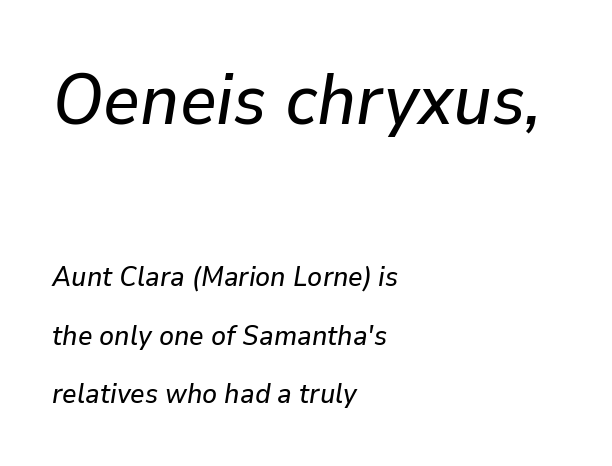
Character widths vary here, with narrow letters taking less room than wide ones. Quick note: interline space is abundant. Italic: yes, the glyphs are oblique. Just letters on the line, the space beneath them empty.
